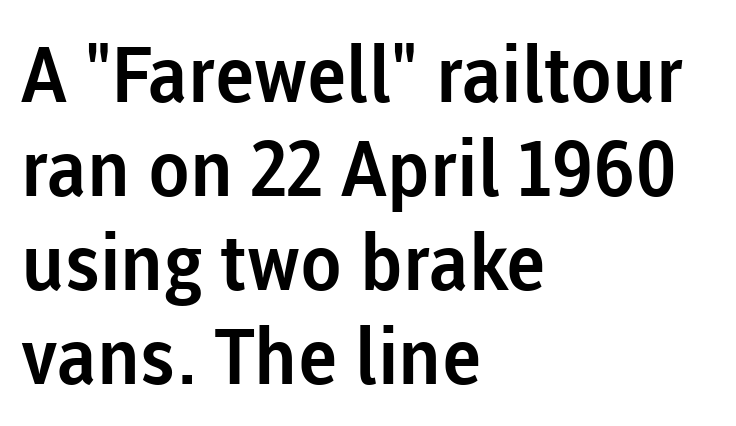
The image shows 77 px sans-serif type, upright; set left-aligned, line spacing 1.22x, normal letter spacing, not underlined; low stroke contrast and a medium x-height.
